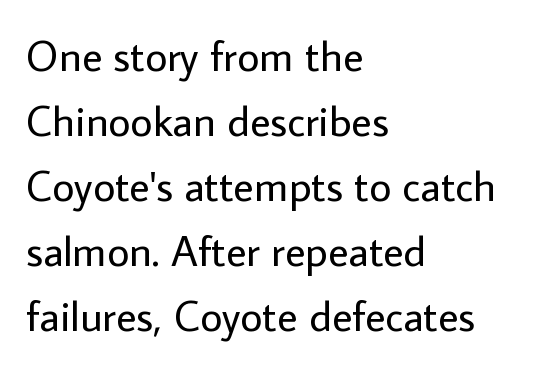
Q: Is the text bold? A: No.
Q: Is the text italic (slanted)? A: No, it is upright.
Q: Is the typeface a serif or a sans-serif typeface? A: Sans-serif.
Q: Is the text underlined? A: No.
Q: How is the paragraph aligned? A: Left-aligned.
Q: Is the spacing between letters normal or unusually wide? A: Normal.
Q: Is the spacing between lines tight, normal or loose? A: Normal.
Q: Width (condensed, normal, or wide)? A: Normal.
Q: Stroke contrast? A: Low.
Q: x-height? A: Medium.
Q: Monospaced? A: No.
